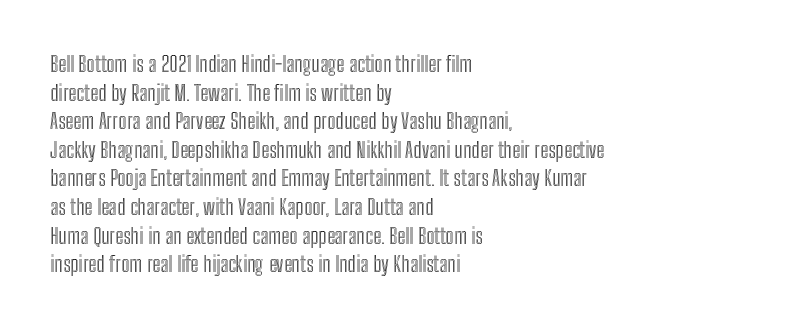
Q: Is the text italic (slanted)? A: No, it is upright.
Q: Is the text underlined? A: No.
Q: How is the paragraph aligned? A: Left-aligned.
Q: Is the spacing between letters normal or unusually wide? A: Normal.
Q: Is the spacing between lines tight, normal or loose? A: Normal.
